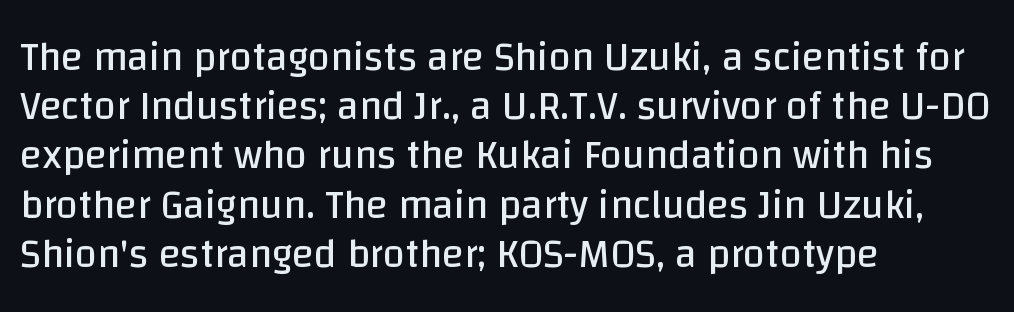
Q: Is the text bold? A: No.
Q: Is the text italic (slanted)? A: No, it is upright.
Q: Is the typeface a serif or a sans-serif typeface? A: Sans-serif.
Q: Is the text underlined? A: No.
Q: How is the paragraph aligned? A: Left-aligned.
Q: Is the spacing between letters normal or unusually wide? A: Normal.
Q: Width (condensed, normal, or wide)? A: Normal.
Q: Stroke contrast? A: Low.
Q: x-height? A: Large.
Q: Monospaced? A: No.
